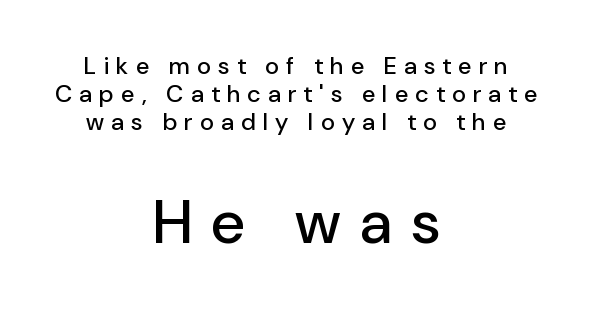
Q: Is the text italic (slanted)? A: No, it is upright.
Q: Is the typeface a serif or a sans-serif typeface? A: Sans-serif.
Q: Is the text underlined? A: No.
Q: How is the paragraph aligned? A: Centered.
Q: Is the spacing between letters normal or unusually wide? A: Unusually wide.
Q: Which block of text is set in a larger size, the first (top) or the second (bottom)? A: The second (bottom) one.
Q: Width (condensed, normal, or wide)? A: Normal.
Q: Stroke contrast? A: Low.
Q: x-height? A: Medium.
Q: Monospaced? A: No.
